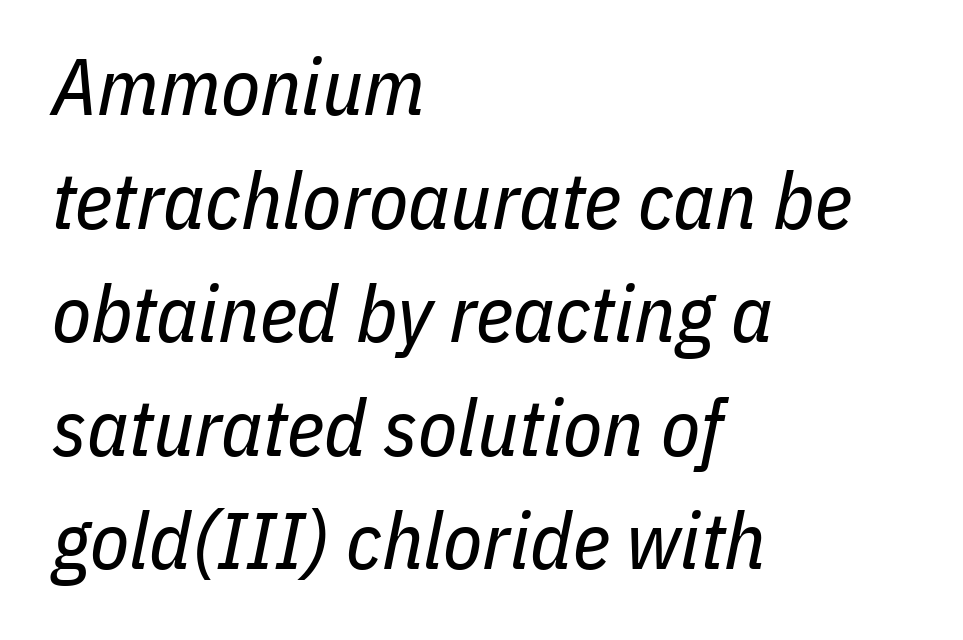
{"italic": "yes", "lean": "right", "slant_degrees": 11, "bold": "no", "weight": "regular", "width": "condensed", "stroke_contrast": "low", "x_height": "medium", "monospaced": "no", "underline": "no", "align": "left", "line_spacing": "normal", "line_spacing_ratio": 1.42, "letter_spacing": "normal", "letter_spacing_em": 0.0, "glyph_px": 80}
